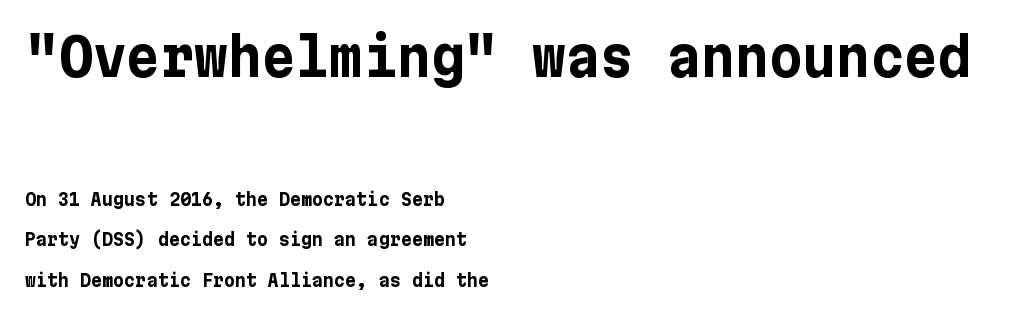
The image shows 52 px bold sans-serif type, upright; set left-aligned, loose line spacing (2.36x), normal letter spacing, not underlined; the first (top) block is 3.06x larger; low stroke contrast and a medium x-height.
